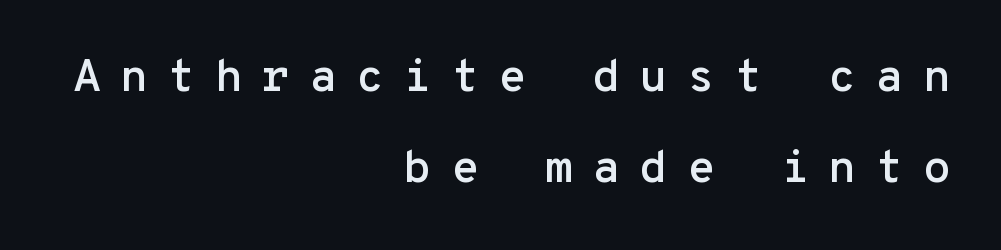
{"serif": "no", "italic": "no", "width": "normal", "stroke_contrast": "low", "x_height": "medium", "monospaced": "yes", "underline": "no", "align": "right", "line_spacing": "loose", "line_spacing_ratio": 1.97, "letter_spacing": "wide", "letter_spacing_em": 0.41, "glyph_px": 46}
